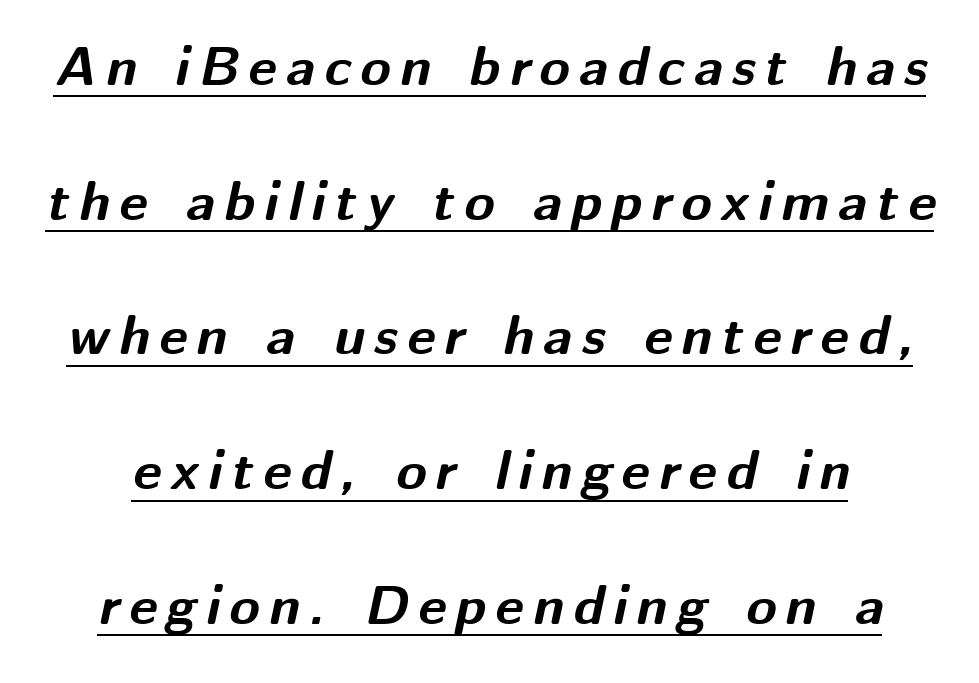
{"italic": "yes", "lean": "right", "slant_degrees": 12, "bold": "yes", "weight": "bold", "width": "normal", "stroke_contrast": "medium", "x_height": "medium", "monospaced": "no", "underline": "yes", "line_spacing": "loose", "line_spacing_ratio": 2.45, "glyph_px": 55}
